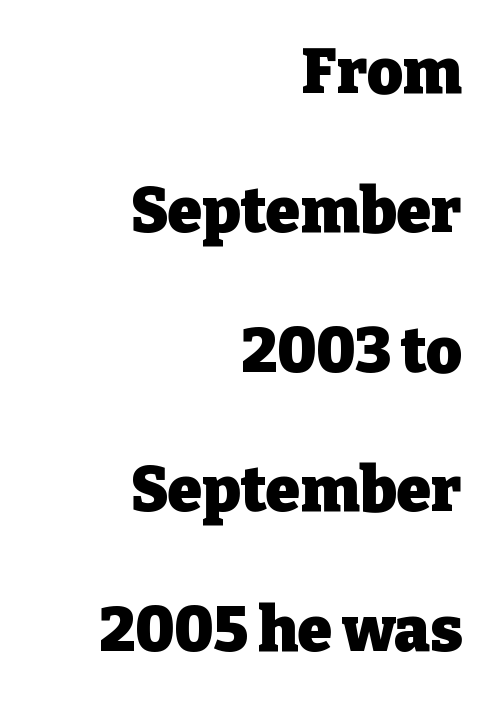
Q: Is the text bold? A: Yes.
Q: Is the text italic (slanted)? A: No, it is upright.
Q: Is the typeface a serif or a sans-serif typeface? A: Serif.
Q: Is the text underlined? A: No.
Q: How is the paragraph aligned? A: Right-aligned.
Q: Is the spacing between letters normal or unusually wide? A: Normal.
Q: Is the spacing between lines tight, normal or loose? A: Loose.
Q: Width (condensed, normal, or wide)? A: Normal.
Q: Stroke contrast? A: Low.
Q: x-height? A: Medium.
Q: Monospaced? A: No.
